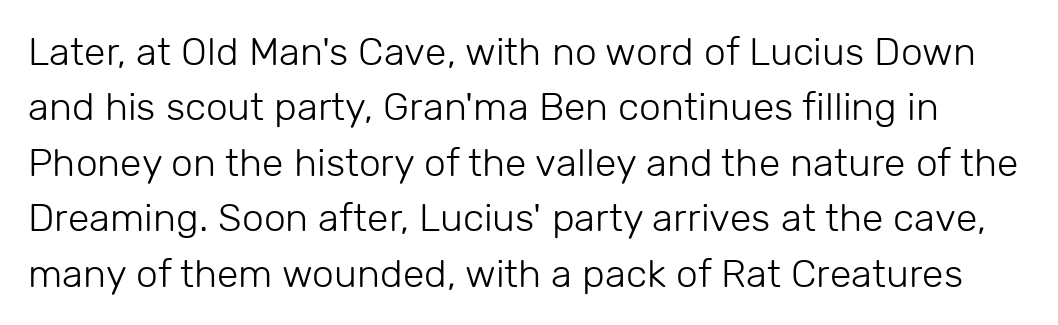
Rendered with straight, roman letterforms. One glance says typical: line gaps are just what's usual. On a weight scale, this lands at 450 or below. The tracking reads as untouched default to a designer's eye. In terms of letterform style, serifs are entirely absent.
